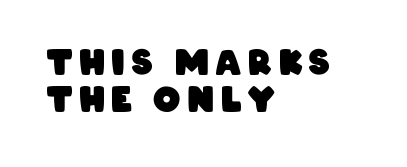
Q: Is the text bold? A: Yes.
Q: Is the typeface a serif or a sans-serif typeface? A: Sans-serif.
Q: Is the text underlined? A: No.
Q: How is the paragraph aligned? A: Left-aligned.
Q: Is the spacing between letters normal or unusually wide? A: Unusually wide.
Q: Is the spacing between lines tight, normal or loose? A: Tight.
Q: Width (condensed, normal, or wide)? A: Condensed.
Q: Stroke contrast? A: Low.
Q: x-height? A: Large.
Q: Monospaced? A: No.
